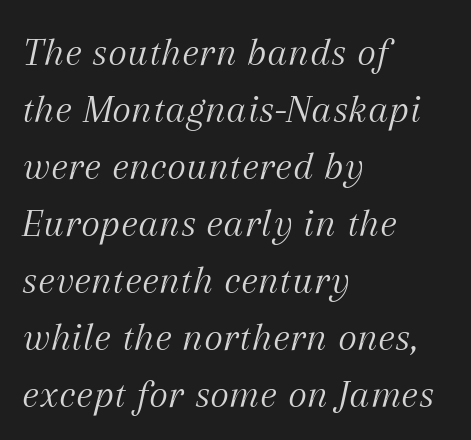
Q: Is the text bold? A: No.
Q: Is the text italic (slanted)? A: Yes, it leans right by about 12 degrees.
Q: Is the typeface a serif or a sans-serif typeface? A: Serif.
Q: Is the text underlined? A: No.
Q: How is the paragraph aligned? A: Left-aligned.
Q: Is the spacing between letters normal or unusually wide? A: Normal.
Q: Is the spacing between lines tight, normal or loose? A: Normal.
Q: Width (condensed, normal, or wide)? A: Normal.
Q: Stroke contrast? A: Medium.
Q: x-height? A: Medium.
Q: Monospaced? A: No.
